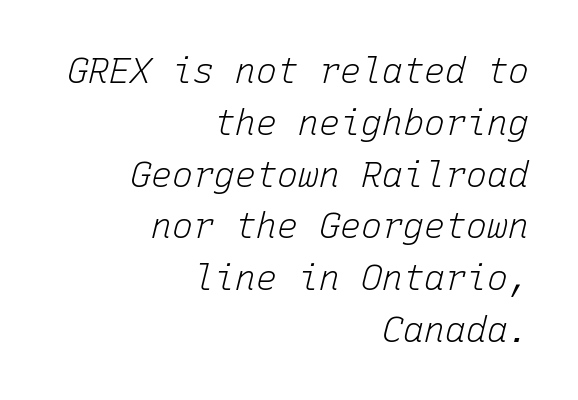
{"italic": "yes", "lean": "right", "slant_degrees": 15, "bold": "no", "weight": "light", "width": "normal", "stroke_contrast": "low", "x_height": "medium", "monospaced": "yes", "underline": "no", "align": "right", "line_spacing": "normal", "line_spacing_ratio": 1.48, "letter_spacing": "normal", "letter_spacing_em": 0.0, "glyph_px": 35}
